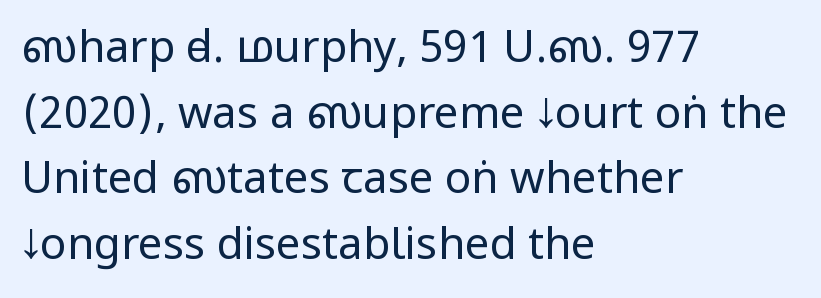
Q: Is the text bold? A: No.
Q: Is the text italic (slanted)? A: No, it is upright.
Q: Is the typeface a serif or a sans-serif typeface? A: Sans-serif.
Q: Is the text underlined? A: No.
Q: How is the paragraph aligned? A: Left-aligned.
Q: Is the spacing between letters normal or unusually wide? A: Normal.
Q: Is the spacing between lines tight, normal or loose? A: Normal.
Q: Width (condensed, normal, or wide)? A: Condensed.
Q: Stroke contrast? A: Low.
